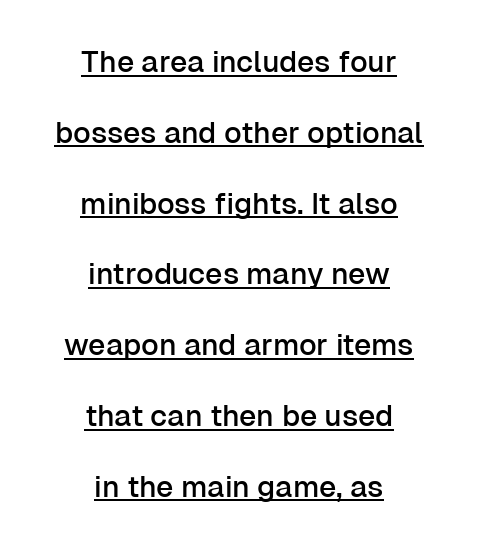
The image shows 30 px sans-serif type, upright; set centered, loose line spacing (2.36x), normal letter spacing, underlined; low stroke contrast and a medium x-height.
